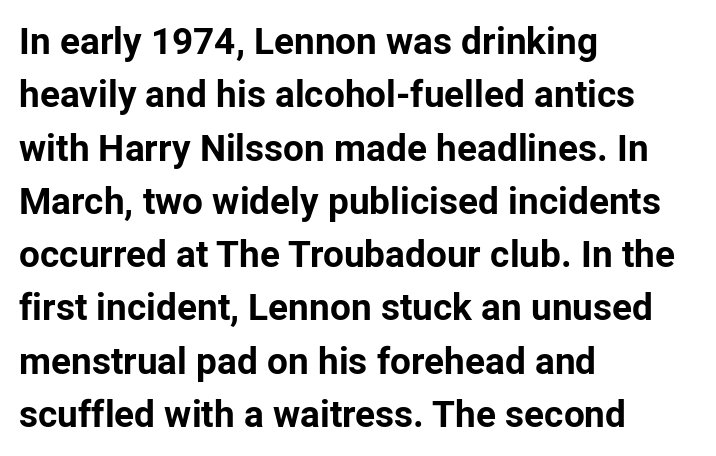
{"serif": "no", "italic": "no", "bold": "yes", "weight": "bold", "width": "normal", "stroke_contrast": "low", "x_height": "medium", "monospaced": "no", "underline": "no", "align": "left", "line_spacing": "normal", "line_spacing_ratio": 1.44, "letter_spacing": "normal", "letter_spacing_em": 0.0, "glyph_px": 37}
